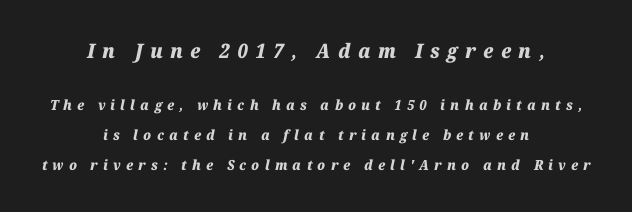
Q: Is the text bold? A: Yes.
Q: Is the text italic (slanted)? A: Yes, it leans right by about 12 degrees.
Q: Is the text underlined? A: No.
Q: How is the paragraph aligned? A: Centered.
Q: Is the spacing between letters normal or unusually wide? A: Unusually wide.
Q: Is the spacing between lines tight, normal or loose? A: Loose.
Q: Which block of text is set in a larger size, the first (top) or the second (bottom)? A: The first (top) one.
